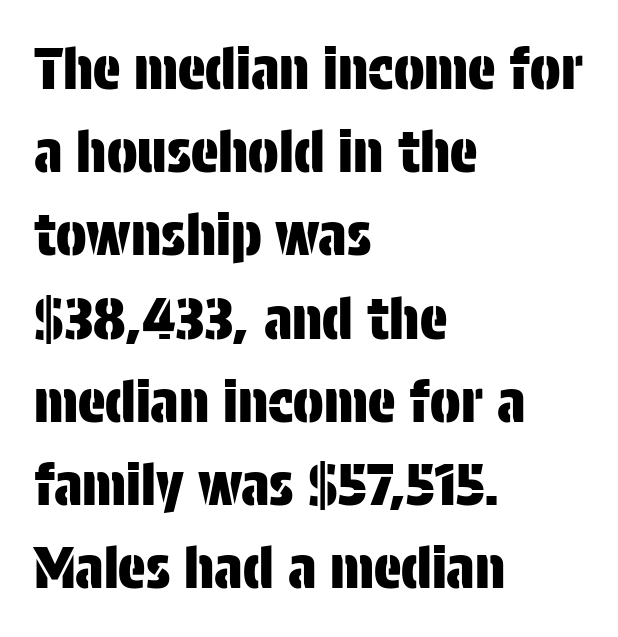
The image shows 57 px condensed sans-serif type, upright; set left-aligned, normal line spacing (1.46x), normal letter spacing, not underlined; low stroke contrast and a large x-height.
